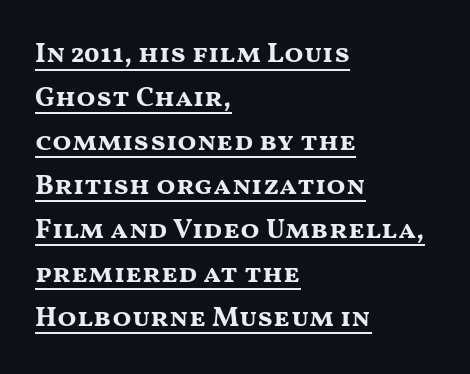
{"serif": "no", "italic": "no", "bold": "yes", "weight": "bold", "width": "wide", "stroke_contrast": "medium", "x_height": "medium", "monospaced": "no", "underline": "yes", "align": "left", "line_spacing": "normal", "line_spacing_ratio": 1.57, "letter_spacing": "normal", "letter_spacing_em": 0.0, "glyph_px": 28}
